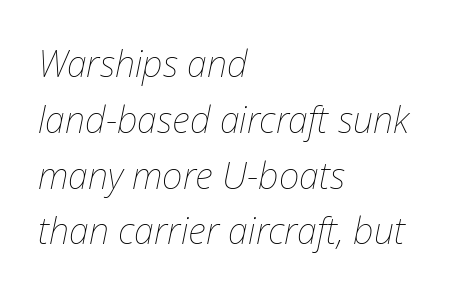
An italicized treatment has been applied to the whole sample. Look at the tracking — it's just the regular setting, nothing added. Each new line begins a customary step beneath the previous one. A typesetter would call this proportional, since set widths differ per character. The weight would be labelled regular, book, light, or lighter still.
